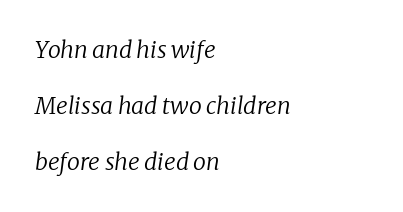
Q: Is the text bold? A: No.
Q: Is the text italic (slanted)? A: Yes, it leans right by about 8 degrees.
Q: Is the text underlined? A: No.
Q: How is the paragraph aligned? A: Left-aligned.
Q: Is the spacing between letters normal or unusually wide? A: Normal.
Q: Is the spacing between lines tight, normal or loose? A: Loose.
